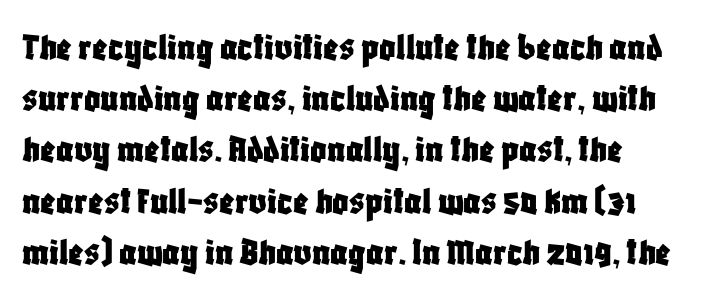
The image shows 40 px condensed sans-serif type, upright; set left-aligned, normal line spacing (1.28x), normal letter spacing, not underlined; low stroke contrast and a large x-height.
